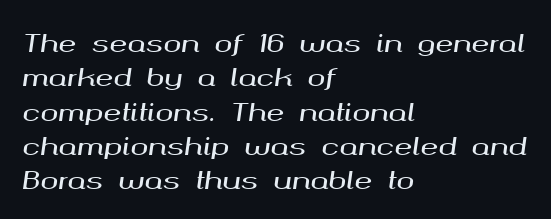
{"italic": "yes", "lean": "right", "slant_degrees": 8, "underline": "no", "align": "left", "line_spacing": "normal", "line_spacing_ratio": 1.43, "letter_spacing": "normal", "letter_spacing_em": 0.0, "glyph_px": 24}
